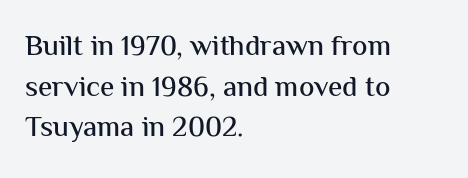
The image shows 29 px sans-serif type, upright; set left-aligned, normal line spacing (1.4x), normal letter spacing, not underlined; medium stroke contrast and a medium x-height.
